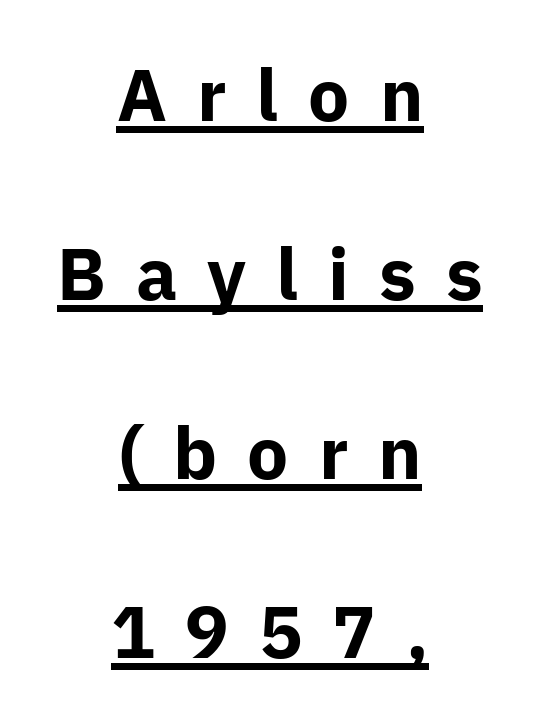
Each line of the rendering has a horizontal stroke beneath the glyphs. These lines are rendered in a variable-pitch font. Leading is clearly above the norm, producing a sparse column. The rendering uses a bold face; every stroke is thick and dark.
